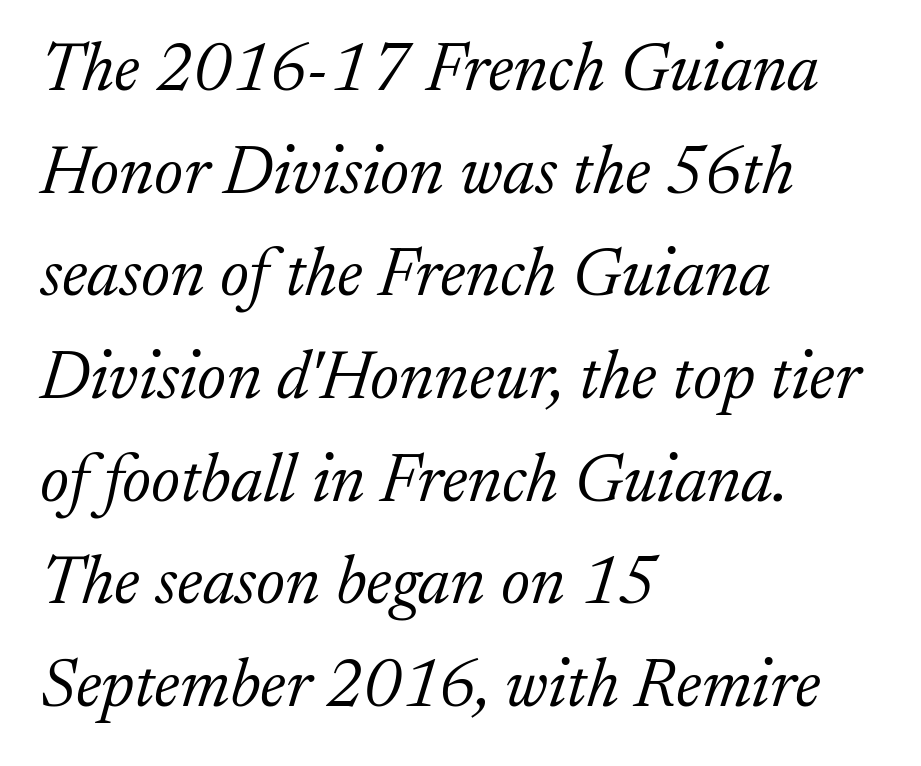
The type is set solid horizontally, with unmodified tracking. This is oblique type, the kind used for emphasis or titles. A bare baseline throughout the passage. The rendering uses a moderate line-height, typical for paragraphs. Stems and bowls with no extra thickness — not bold. Are there feet on the stems? There are — it's a serif.
